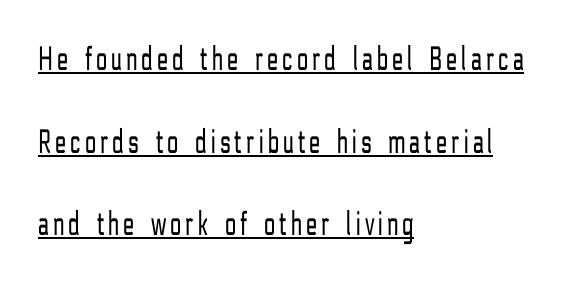
{"serif": "no", "italic": "no", "bold": "no", "weight": "light", "width": "condensed", "stroke_contrast": "low", "x_height": "medium", "monospaced": "no", "underline": "yes", "align": "left", "line_spacing": "loose", "line_spacing_ratio": 2.36, "glyph_px": 35}
